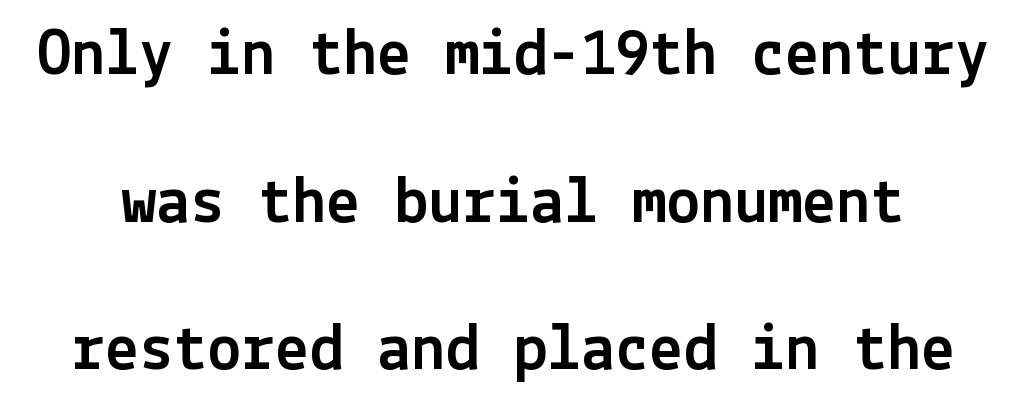
Note: no serifs on the glyphs. The area under the type is left untouched. Italic: no, the glyphs are upright roman. Is the letter spacing exaggerated? No — it looks like the ordinary default.
